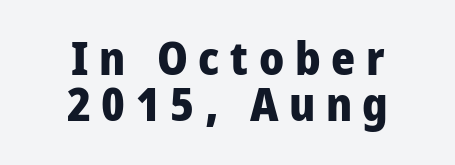
{"serif": "no", "italic": "no", "bold": "yes", "weight": "heavy", "width": "condensed", "stroke_contrast": "low", "x_height": "large", "monospaced": "no", "underline": "no", "align": "center", "line_spacing": "tight", "line_spacing_ratio": 1.01, "letter_spacing": "wide", "letter_spacing_em": 0.23, "glyph_px": 46}
